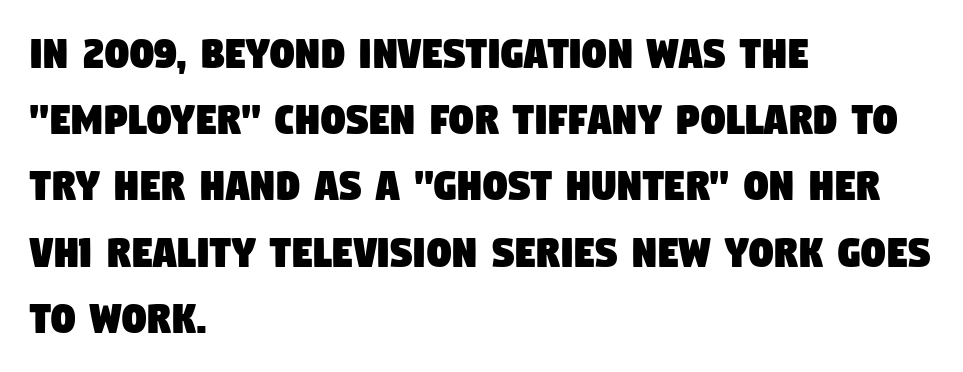
Q: Is the typeface a serif or a sans-serif typeface? A: Sans-serif.
Q: Is the text underlined? A: No.
Q: How is the paragraph aligned? A: Left-aligned.
Q: Is the spacing between letters normal or unusually wide? A: Normal.
Q: Is the spacing between lines tight, normal or loose? A: Normal.
Q: Width (condensed, normal, or wide)? A: Condensed.
Q: Stroke contrast? A: Low.
Q: x-height? A: Large.
Q: Monospaced? A: No.
